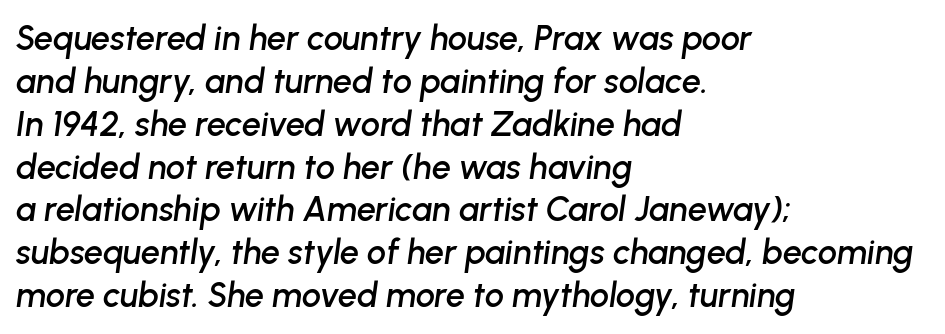
The image shows 34 px text type, italic (leaning right); set left-aligned, normal line spacing (1.26x), normal letter spacing, not underlined; low stroke contrast and a medium x-height.
